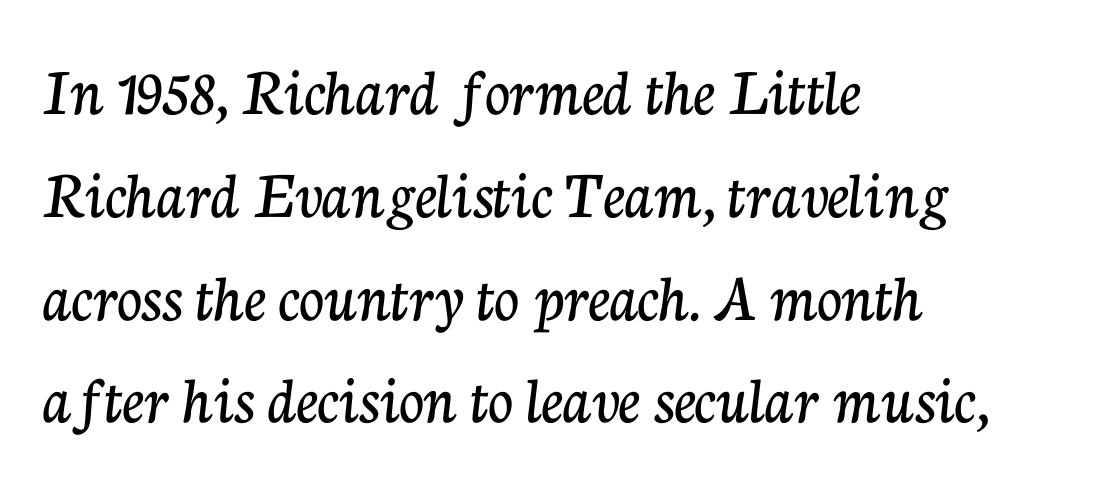
The image shows 69 px serif type; set left-aligned, normal line spacing (1.49x), normal letter spacing, not underlined; low stroke contrast and a medium x-height.
